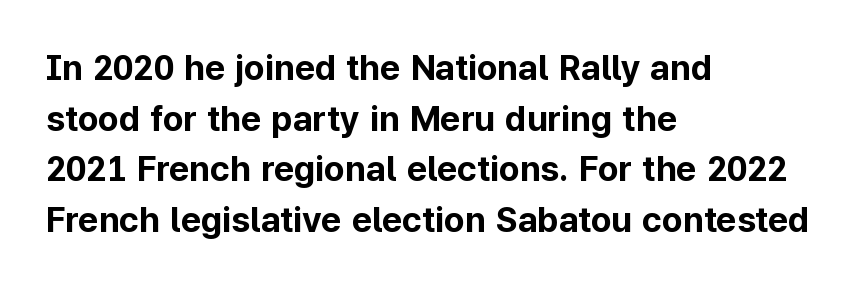
{"serif": "no", "italic": "no", "bold": "yes", "weight": "bold", "width": "normal", "stroke_contrast": "low", "x_height": "medium", "monospaced": "no", "underline": "no", "align": "left", "line_spacing": "normal", "line_spacing_ratio": 1.45, "letter_spacing": "normal", "letter_spacing_em": 0.0, "glyph_px": 35}
